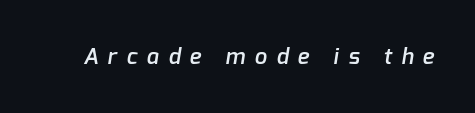
{"bold": "semi", "underline": "no", "letter_spacing": "wide", "letter_spacing_em": 0.43, "glyph_px": 22}
